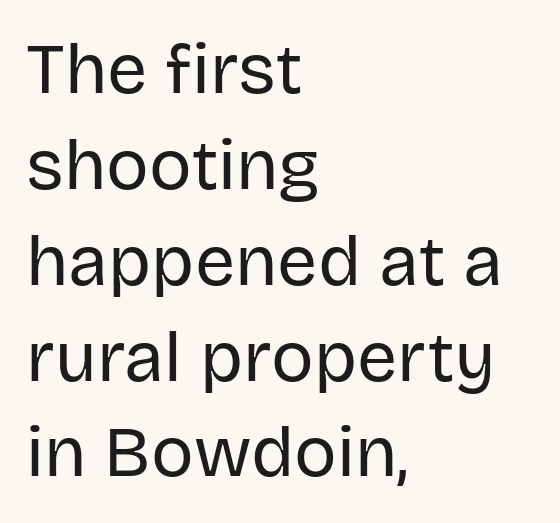
Q: Is the text bold? A: No.
Q: Is the text italic (slanted)? A: No, it is upright.
Q: Is the typeface a serif or a sans-serif typeface? A: Sans-serif.
Q: Is the text underlined? A: No.
Q: How is the paragraph aligned? A: Left-aligned.
Q: Is the spacing between letters normal or unusually wide? A: Normal.
Q: Is the spacing between lines tight, normal or loose? A: Normal.
Q: Width (condensed, normal, or wide)? A: Normal.
Q: Stroke contrast? A: Low.
Q: x-height? A: Large.
Q: Monospaced? A: No.
